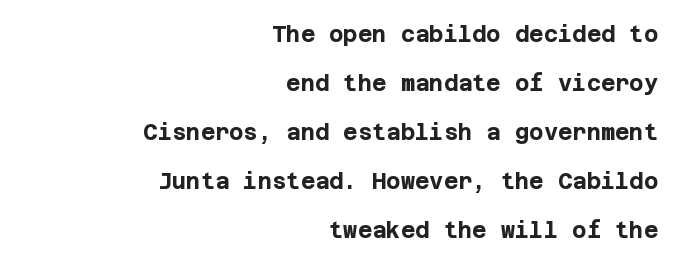
The strokes are fattened all the way to bold. Reading down the block, your eye finds every line finishing at a fixed right position. Leading is clearly above the norm, producing a sparse column. Honestly, there is no underline to notice here at all. These lines keep a tight, regular rhythm from letter to letter.
